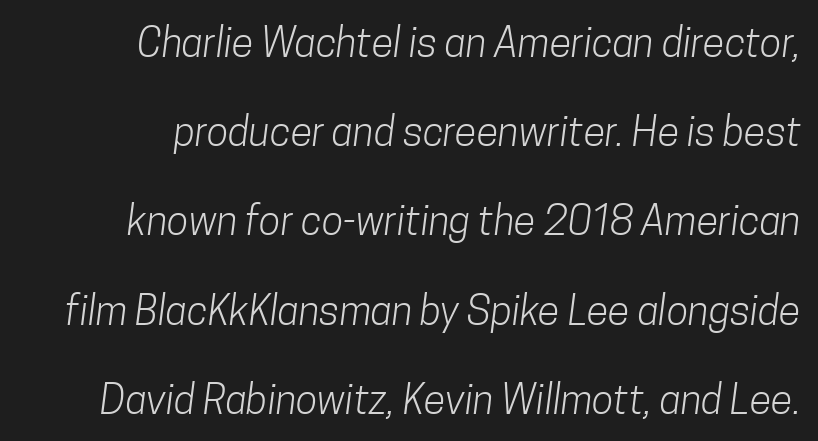
{"serif": "no", "bold": "no", "weight": "light", "width": "condensed", "stroke_contrast": "low", "x_height": "medium", "monospaced": "no", "underline": "no", "align": "right", "line_spacing": "loose", "line_spacing_ratio": 2.23, "letter_spacing": "normal", "letter_spacing_em": 0.0, "glyph_px": 40}
